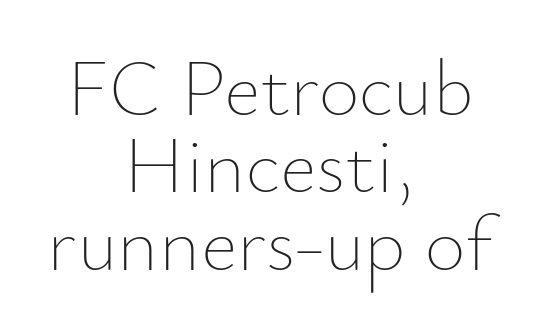
The image shows 79 px thin type, upright; set centered, tight line spacing (0.98x), normal letter spacing, not underlined; low stroke contrast and a small x-height.
